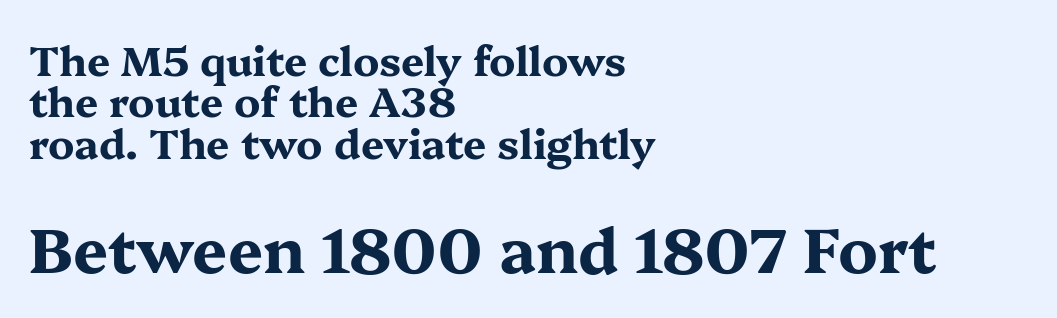
These lines are rendered in a variable-pitch font. Each new line begins almost immediately beneath the previous one. Bare-footed words on every line. The text block is weighted toward the left margin, trailing off unevenly rightward. Look at the tracking — it's just the regular setting, nothing added.
